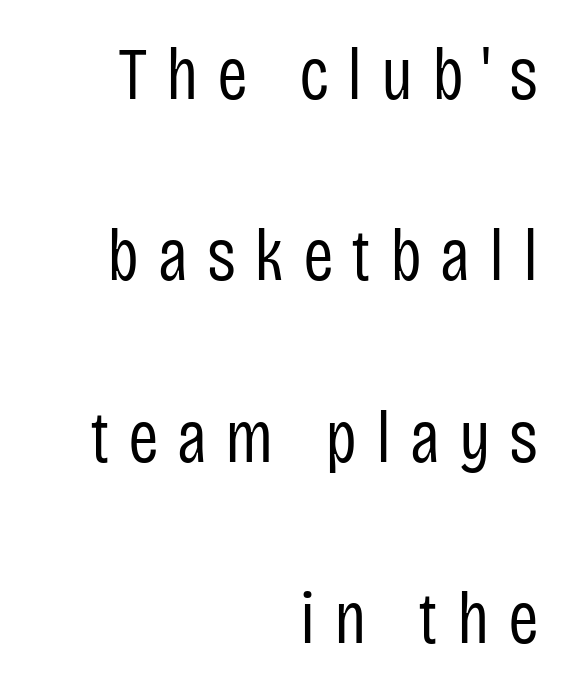
The letters advance in unequal steps, a hallmark of proportional type. How would I describe the line gaps? Wide and relaxed. In terms of letterform style, serifs are entirely absent. Any mark beneath the type? The region is blank. No letter is thick-stroked: the sample isn't bold. Display-style spreading of the glyphs; the letterfit is very open.
